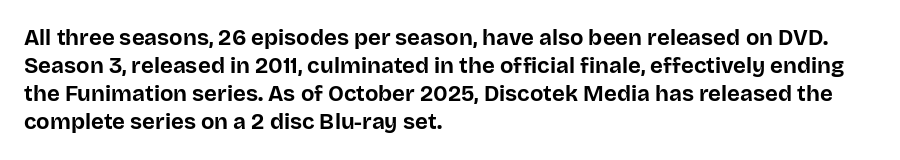
{"italic": "no", "bold": "yes", "underline": "no", "align": "left", "line_spacing": "normal", "line_spacing_ratio": 1.28, "letter_spacing": "normal", "letter_spacing_em": 0.0, "glyph_px": 22}
